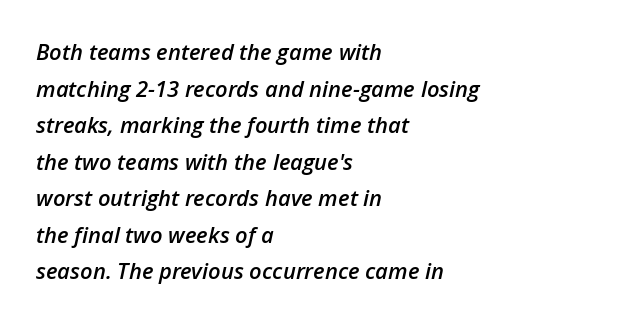
Does the leading feel generous? No, just average. A typesetter would call this zero additional tracking. Compared with a centered layout, this one pins lines to the left instead. Weight: semibold (demi). In terms of posture, this sample is oblique.
